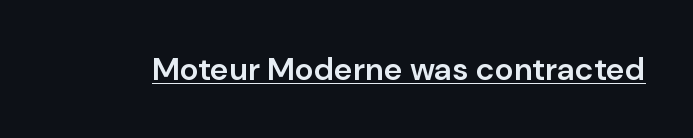
{"serif": "no", "italic": "no", "bold": "semi", "weight": "semibold", "width": "normal", "stroke_contrast": "low", "x_height": "medium", "monospaced": "no", "underline": "yes", "letter_spacing": "normal", "letter_spacing_em": 0.0, "glyph_px": 32}
